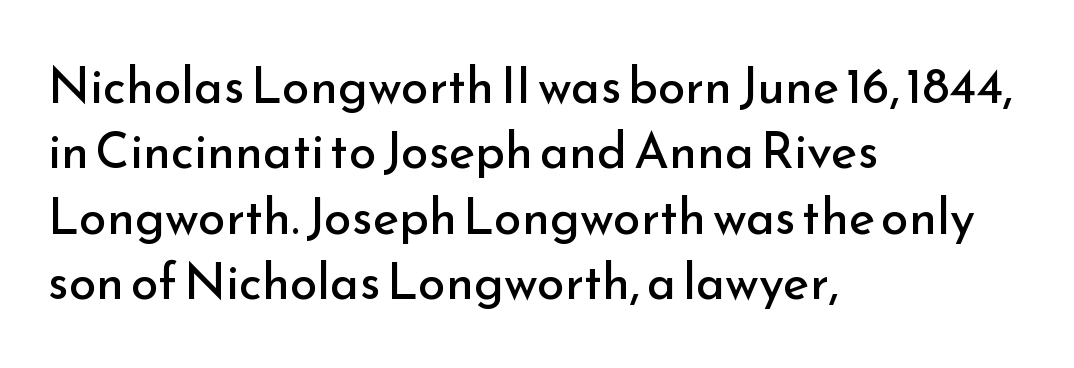
The image shows 50 px regular-weight sans-serif type, upright; set left-aligned, normal line spacing (1.31x), normal letter spacing, not underlined; low stroke contrast and a small x-height.
